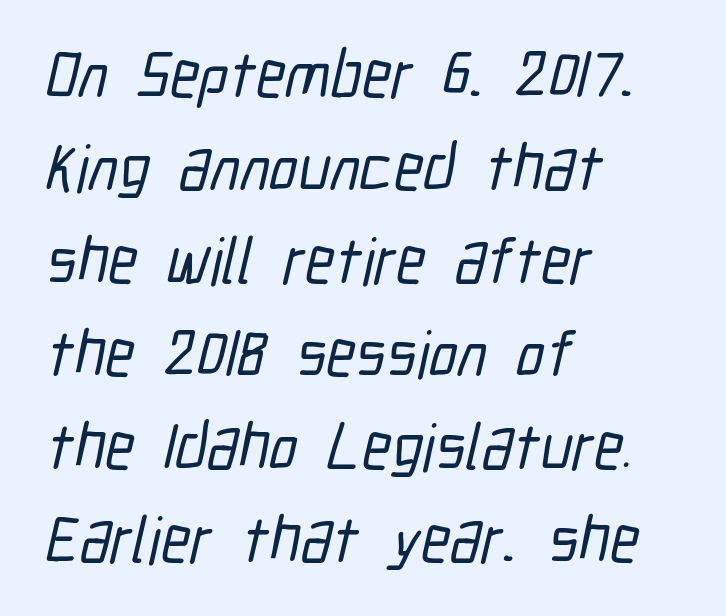
{"serif": "no", "width": "condensed", "stroke_contrast": "low", "x_height": "medium", "monospaced": "no", "underline": "no", "align": "left", "line_spacing": "normal", "line_spacing_ratio": 1.43, "letter_spacing": "normal", "letter_spacing_em": 0.0, "glyph_px": 65}
